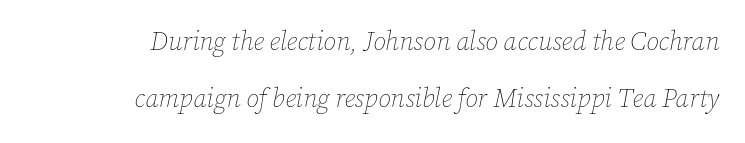
Caption: multi-line text, flush right, ragged left. Descenders are the only things crossing below the line. Weight: not bold — regular or lighter. Posture: slanted.
